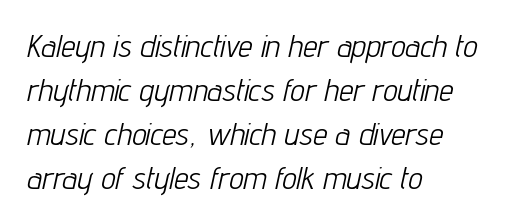
The image shows 32 px light, condensed type, italic (leaning right); set left-aligned, normal line spacing (1.37x), normal letter spacing, not underlined; low stroke contrast and a medium x-height.
